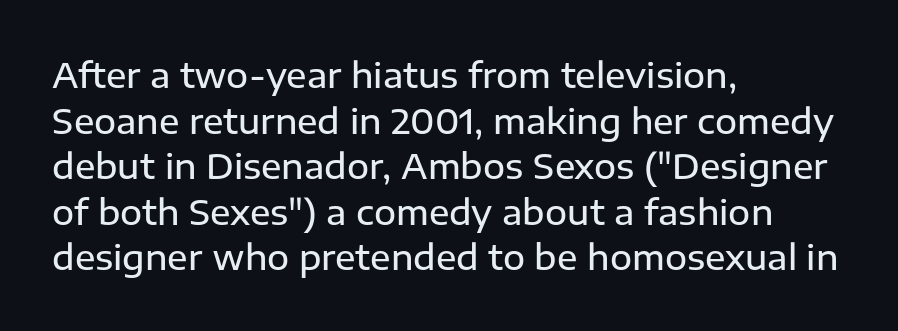
The image shows 34 px semibold sans-serif type, upright; set left-aligned, normal line spacing (1.34x), normal letter spacing, not underlined; low stroke contrast and a medium x-height.
